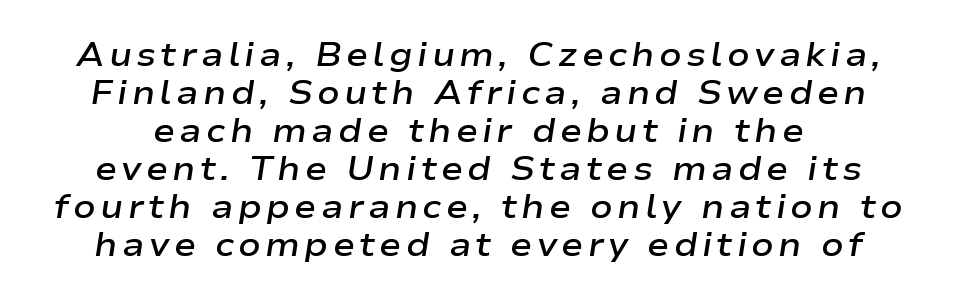
The image shows 33 px semibold, wide type, italic (leaning right); set tight line spacing (1.15x), not underlined; low stroke contrast and a medium x-height.
